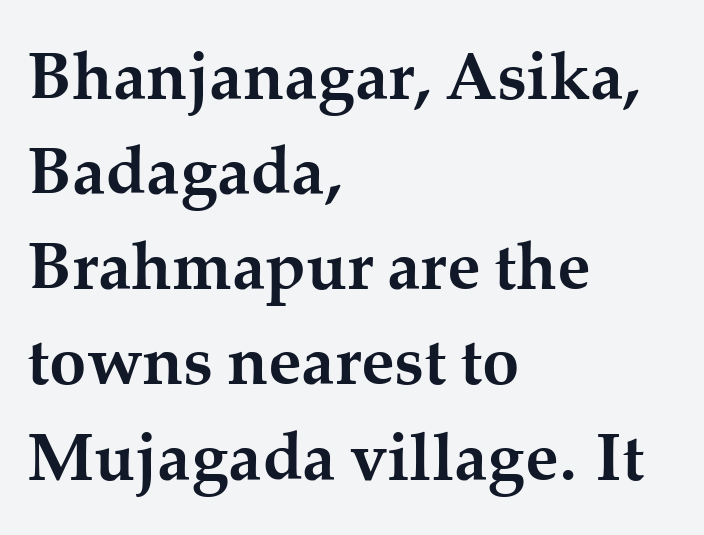
Q: Is the text bold? A: Yes.
Q: Is the text italic (slanted)? A: No, it is upright.
Q: Is the typeface a serif or a sans-serif typeface? A: Serif.
Q: Is the text underlined? A: No.
Q: How is the paragraph aligned? A: Left-aligned.
Q: Is the spacing between letters normal or unusually wide? A: Normal.
Q: Is the spacing between lines tight, normal or loose? A: Normal.
Q: Width (condensed, normal, or wide)? A: Normal.
Q: Stroke contrast? A: Medium.
Q: x-height? A: Medium.
Q: Monospaced? A: No.
